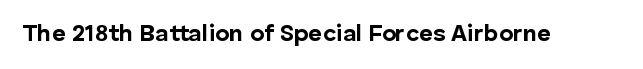
What stands out about the letter spacing? Nothing — it is the standard amount. Upright lettering throughout. Bold? Absolutely — the strokes are thick and heavy. The glyphs are unaccompanied by any horizontal stroke below them.
